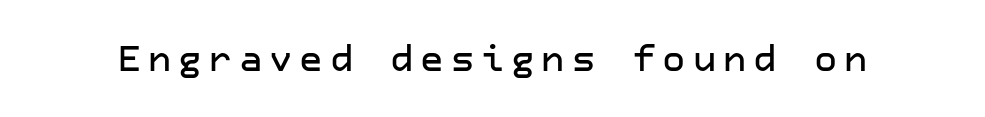
Q: Is the text italic (slanted)? A: No, it is upright.
Q: Is the typeface a serif or a sans-serif typeface? A: Sans-serif.
Q: Is the text underlined? A: No.
Q: Width (condensed, normal, or wide)? A: Normal.
Q: Stroke contrast? A: Low.
Q: x-height? A: Medium.
